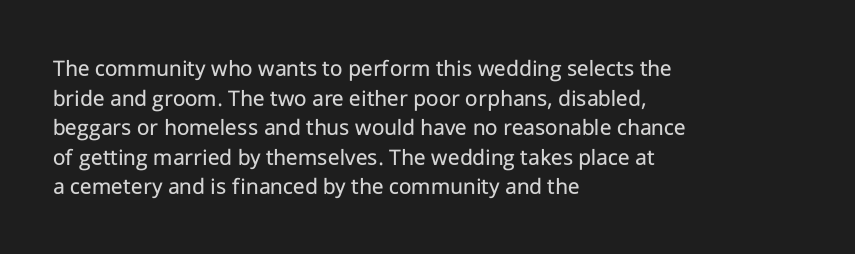
Q: Is the text bold? A: No.
Q: Is the text italic (slanted)? A: No, it is upright.
Q: Is the text underlined? A: No.
Q: How is the paragraph aligned? A: Left-aligned.
Q: Is the spacing between letters normal or unusually wide? A: Normal.
